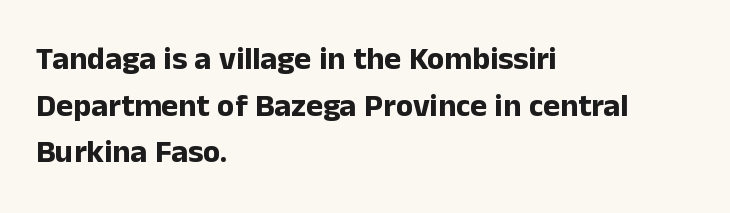
The image shows 32 px bold sans-serif type, upright; set left-aligned, normal line spacing (1.46x), normal letter spacing, not underlined; low stroke contrast and a medium x-height.
